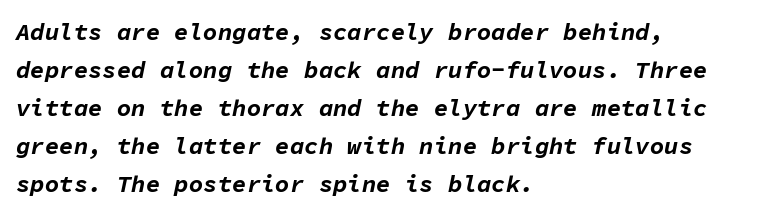
{"italic": "yes", "lean": "right", "slant_degrees": 11, "bold": "yes", "underline": "no", "align": "left", "line_spacing": "normal", "line_spacing_ratio": 1.58, "letter_spacing": "normal", "letter_spacing_em": 0.0, "glyph_px": 24}
